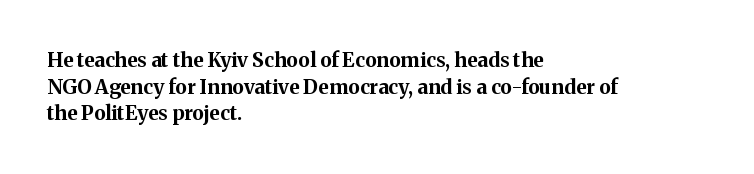
The typography opts for an upright posture over an oblique one. A classic flush-left, rag-right setting is used for this passage. Words appear dense and cohesive because spacing is normal. A full-strength bold gives these letters their thick strokes. Rule under the text: the space is simply empty.
